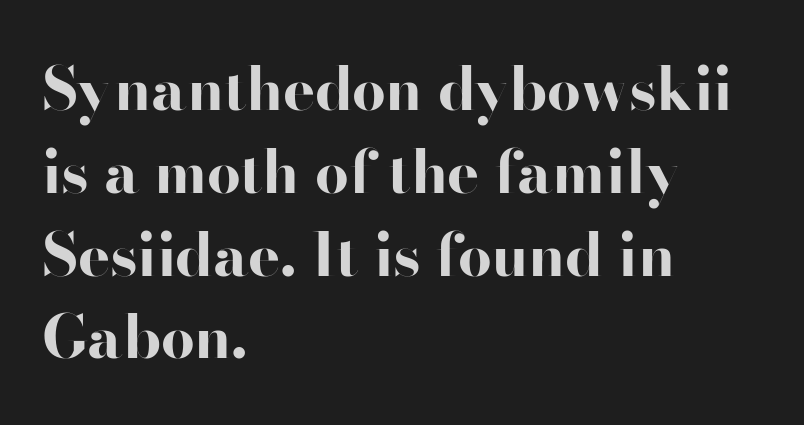
The image shows 60 px bold, wide sans-serif type, upright; set left-aligned, normal line spacing (1.38x), normal letter spacing, not underlined; high stroke contrast and a small x-height.
